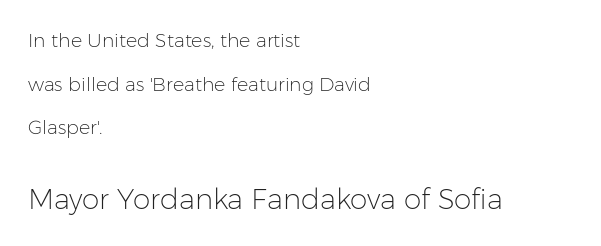
Q: Is the text bold? A: No.
Q: Is the text italic (slanted)? A: No, it is upright.
Q: Is the typeface a serif or a sans-serif typeface? A: Sans-serif.
Q: Is the text underlined? A: No.
Q: How is the paragraph aligned? A: Left-aligned.
Q: Is the spacing between letters normal or unusually wide? A: Normal.
Q: Is the spacing between lines tight, normal or loose? A: Loose.
Q: Which block of text is set in a larger size, the first (top) or the second (bottom)? A: The second (bottom) one.
Q: Width (condensed, normal, or wide)? A: Normal.
Q: Stroke contrast? A: Low.
Q: x-height? A: Medium.
Q: Monospaced? A: No.
